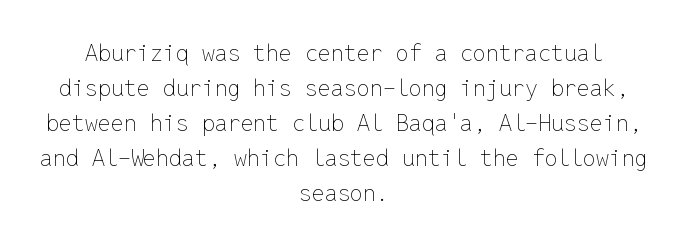
Q: Is the text bold? A: No.
Q: Is the text italic (slanted)? A: No, it is upright.
Q: Is the text underlined? A: No.
Q: How is the paragraph aligned? A: Centered.
Q: Is the spacing between letters normal or unusually wide? A: Normal.
Q: Is the spacing between lines tight, normal or loose? A: Normal.
